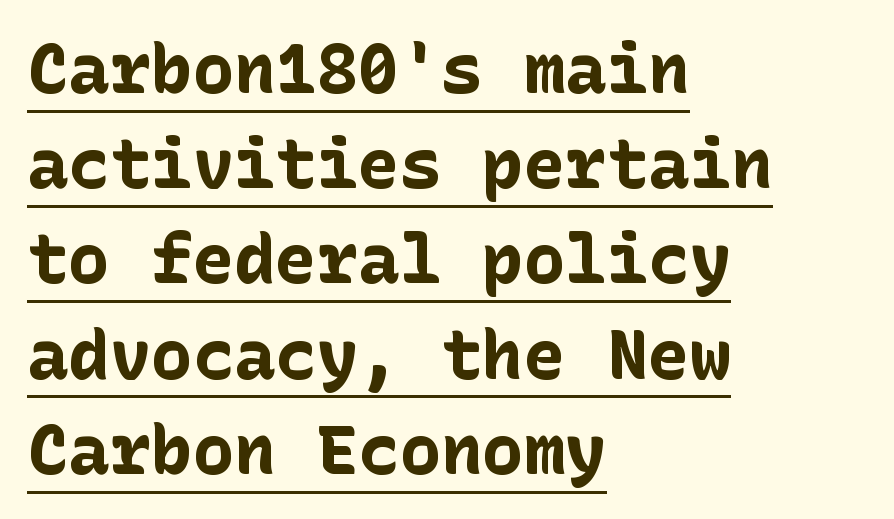
{"serif": "no", "italic": "no", "bold": "yes", "weight": "bold", "width": "normal", "stroke_contrast": "low", "x_height": "medium", "underline": "yes", "align": "left", "line_spacing": "normal", "line_spacing_ratio": 1.38, "letter_spacing": "normal", "letter_spacing_em": 0.0, "glyph_px": 69}
